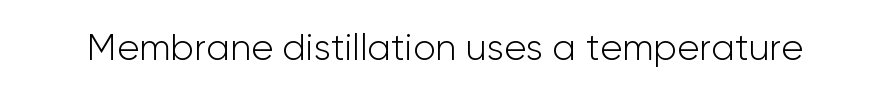
Q: Is the text bold? A: No.
Q: Is the text italic (slanted)? A: No, it is upright.
Q: Is the typeface a serif or a sans-serif typeface? A: Sans-serif.
Q: Is the text underlined? A: No.
Q: Is the spacing between letters normal or unusually wide? A: Normal.
Q: Width (condensed, normal, or wide)? A: Normal.
Q: Stroke contrast? A: Low.
Q: x-height? A: Medium.
Q: Monospaced? A: No.
